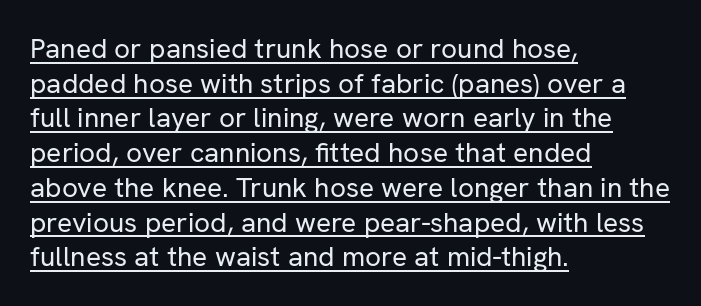
Typographically, this falls in the sans-serif category. Notice how the stems are strictly vertical — no italics here. The rag falls on the right side of this text block. The words here are underlined. No heavy texture on the line: the type isn't bold. Here the glyphs are tracked normally, forming tight word shapes.
